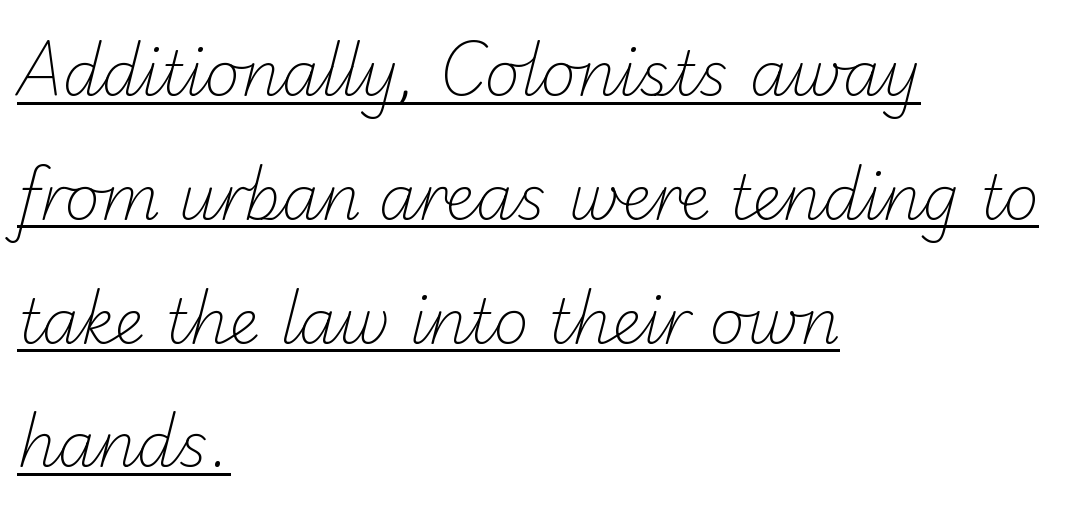
Q: Is the text bold? A: No.
Q: Is the typeface a serif or a sans-serif typeface? A: Sans-serif.
Q: Is the text underlined? A: Yes.
Q: How is the paragraph aligned? A: Left-aligned.
Q: Is the spacing between letters normal or unusually wide? A: Normal.
Q: Is the spacing between lines tight, normal or loose? A: Loose.
Q: Width (condensed, normal, or wide)? A: Normal.
Q: Stroke contrast? A: Low.
Q: x-height? A: Small.
Q: Monospaced? A: No.
